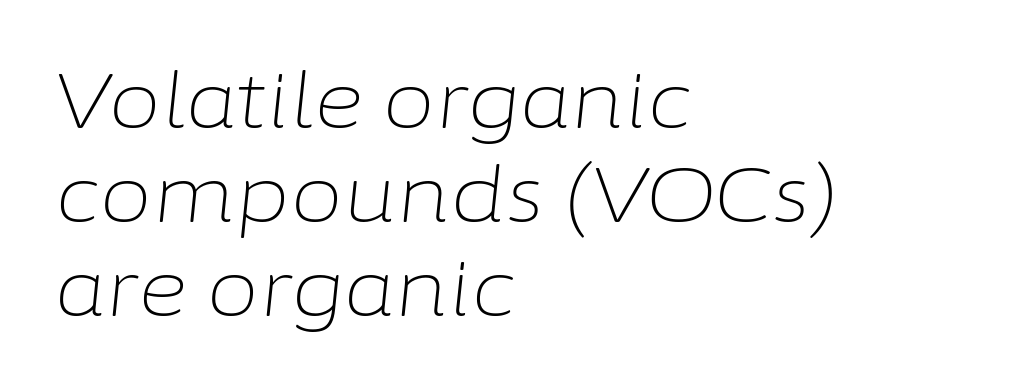
{"italic": "yes", "lean": "right", "slant_degrees": 6, "bold": "no", "weight": "light", "width": "normal", "stroke_contrast": "low", "x_height": "medium", "monospaced": "no", "underline": "no", "align": "left", "line_spacing_ratio": 1.22, "letter_spacing": "normal", "letter_spacing_em": 0.0, "glyph_px": 77}
